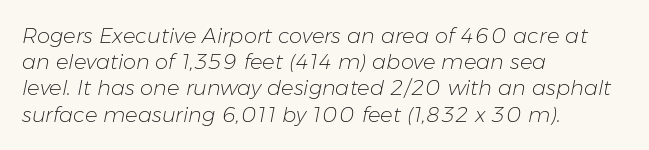
The image shows 21 px text type, italic (leaning right); set left-aligned, normal line spacing (1.25x), normal letter spacing, not underlined.
